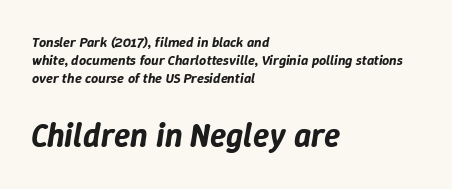
You could call the tracking neutral — neither tight nor loose. The vertical gap from one line to the next is medium. The glyphs are unaccompanied by any horizontal stroke below them. Do the characters align in a grid? No, the font is proportional. Reading top to bottom, the characters get bigger at the block break.
